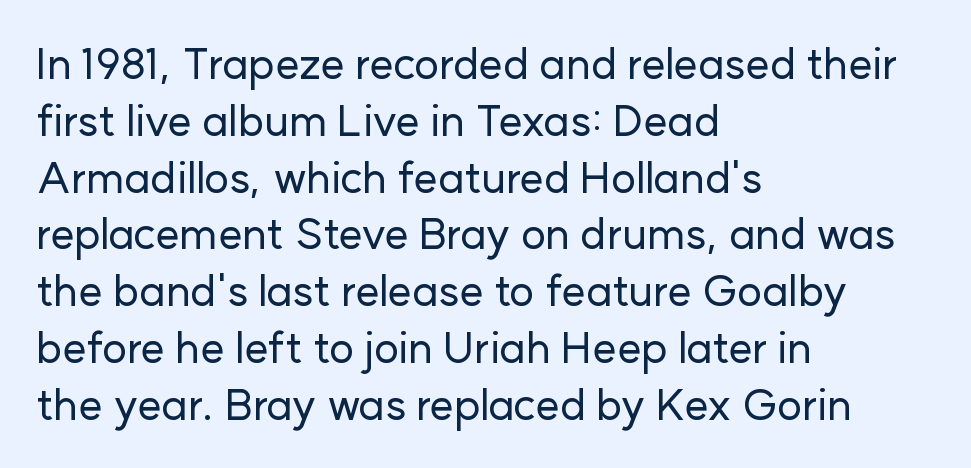
Q: Is the text italic (slanted)? A: No, it is upright.
Q: Is the typeface a serif or a sans-serif typeface? A: Sans-serif.
Q: Is the text underlined? A: No.
Q: How is the paragraph aligned? A: Left-aligned.
Q: Is the spacing between letters normal or unusually wide? A: Normal.
Q: Is the spacing between lines tight, normal or loose? A: Normal.
Q: Width (condensed, normal, or wide)? A: Normal.
Q: Stroke contrast? A: Low.
Q: x-height? A: Medium.
Q: Monospaced? A: No.
